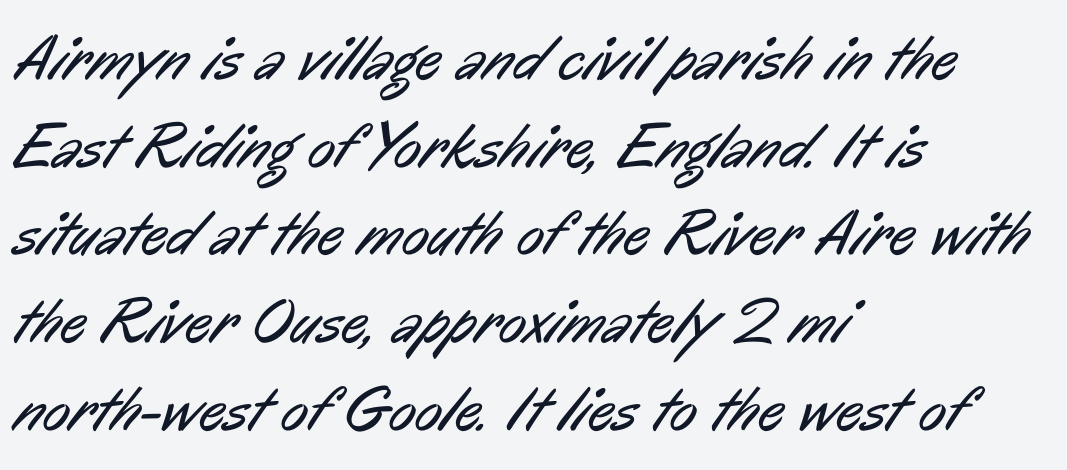
Does the copy run flush right? No — it runs flush left. The passage shown is not bold in any degree. Regarding leading, the lines here are spaced in the standard way. Look at the tracking — it's just the regular setting, nothing added. Letterform terminals end flat and unadorned throughout the passage.
